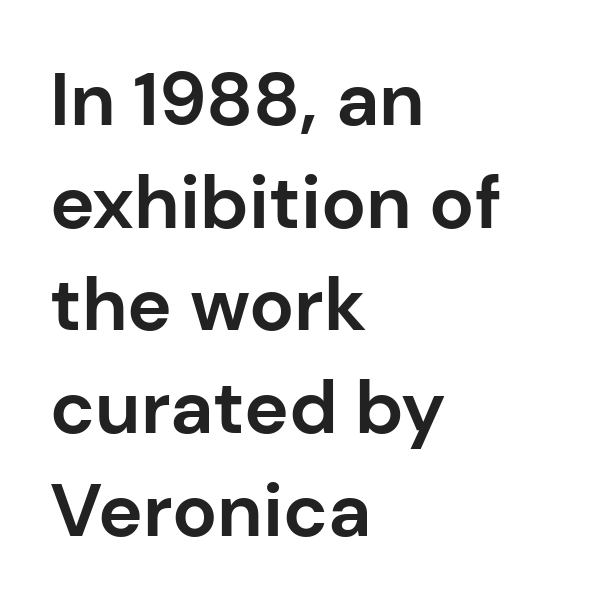
Set as a true bold cut, around the 700 mark. A typesetter would call this zero additional tracking. Posture: vertical. Left-aligned paragraph, ragged on the right. Here the designer chose a conventional face with non-uniform glyph widths. Honestly, the row spacing looks completely unremarkable.
